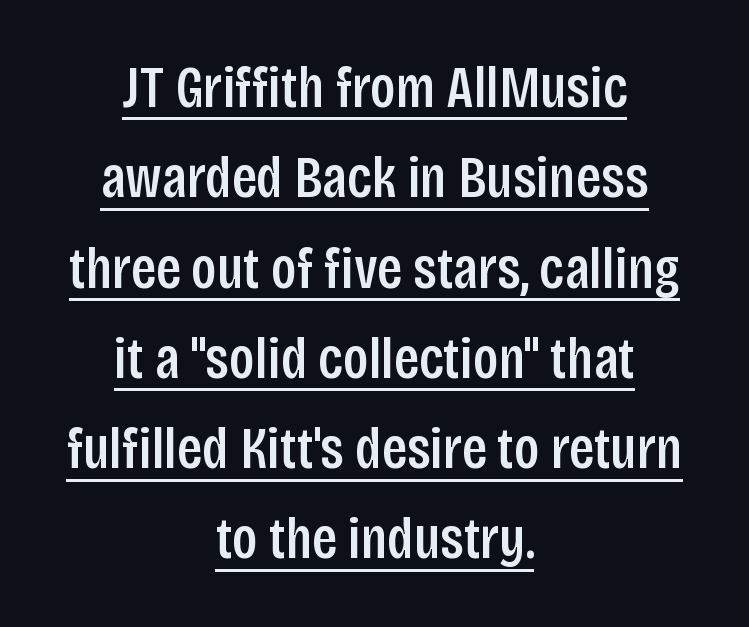
The image shows 59 px semibold, condensed sans-serif type, upright; set centered, normal line spacing (1.53x), normal letter spacing, underlined; low stroke contrast and a large x-height.
